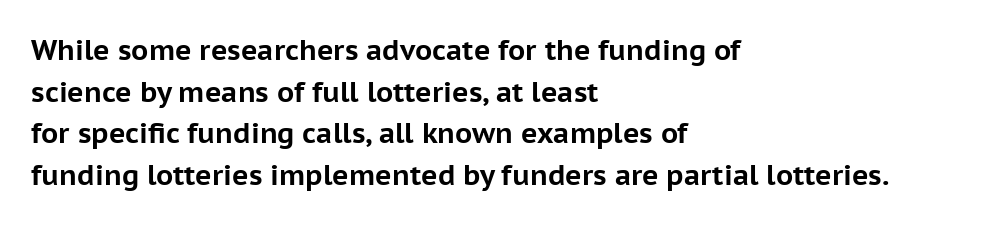
Q: Is the text bold? A: Yes.
Q: Is the text italic (slanted)? A: No, it is upright.
Q: Is the typeface a serif or a sans-serif typeface? A: Sans-serif.
Q: Is the text underlined? A: No.
Q: How is the paragraph aligned? A: Left-aligned.
Q: Is the spacing between letters normal or unusually wide? A: Normal.
Q: Is the spacing between lines tight, normal or loose? A: Normal.
Q: Width (condensed, normal, or wide)? A: Normal.
Q: Stroke contrast? A: Low.
Q: x-height? A: Medium.
Q: Monospaced? A: No.
